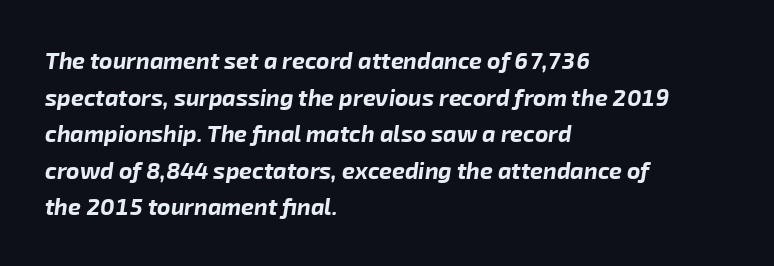
Q: Is the text bold? A: Yes.
Q: Is the text italic (slanted)? A: Yes, it leans right by about 8 degrees.
Q: Is the text underlined? A: No.
Q: How is the paragraph aligned? A: Left-aligned.
Q: Is the spacing between letters normal or unusually wide? A: Normal.
Q: Is the spacing between lines tight, normal or loose? A: Normal.
